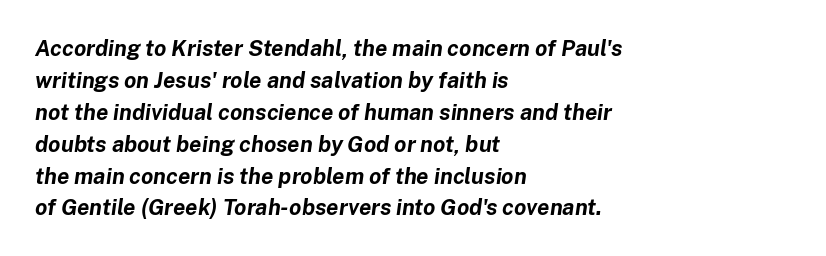
A clean baseline with only descenders dipping below it. On the weight axis this lands at bold, roughly 700. Interline gaps are of average width in this sample. Layout note: lines flush left.
